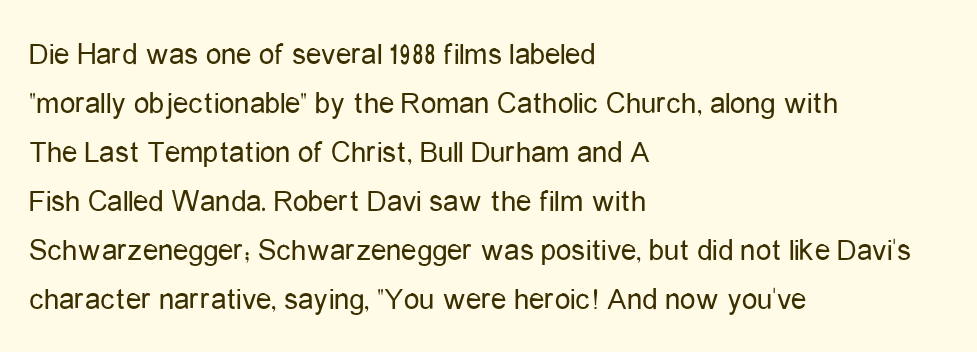
The block of text has a typical density, with ordinary space between rows. The typography opts for an upright posture over an oblique one. These lines stack with their left ends in a neat column. This sample has the flowing, uneven cadence of proportional lettering. The rendering shows plain stroke endings on the letterforms — a sans-serif design.
